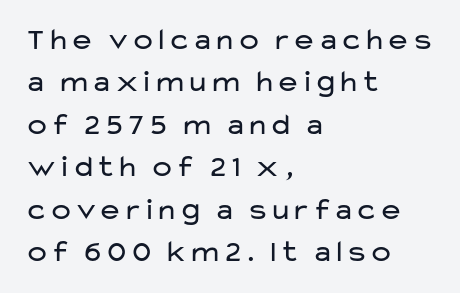
Q: Is the text bold? A: No.
Q: Is the text italic (slanted)? A: No, it is upright.
Q: Is the typeface a serif or a sans-serif typeface? A: Sans-serif.
Q: Is the text underlined? A: No.
Q: How is the paragraph aligned? A: Left-aligned.
Q: Is the spacing between letters normal or unusually wide? A: Normal.
Q: Is the spacing between lines tight, normal or loose? A: Normal.
Q: Width (condensed, normal, or wide)? A: Wide.
Q: Stroke contrast? A: Low.
Q: x-height? A: Medium.
Q: Monospaced? A: No.
